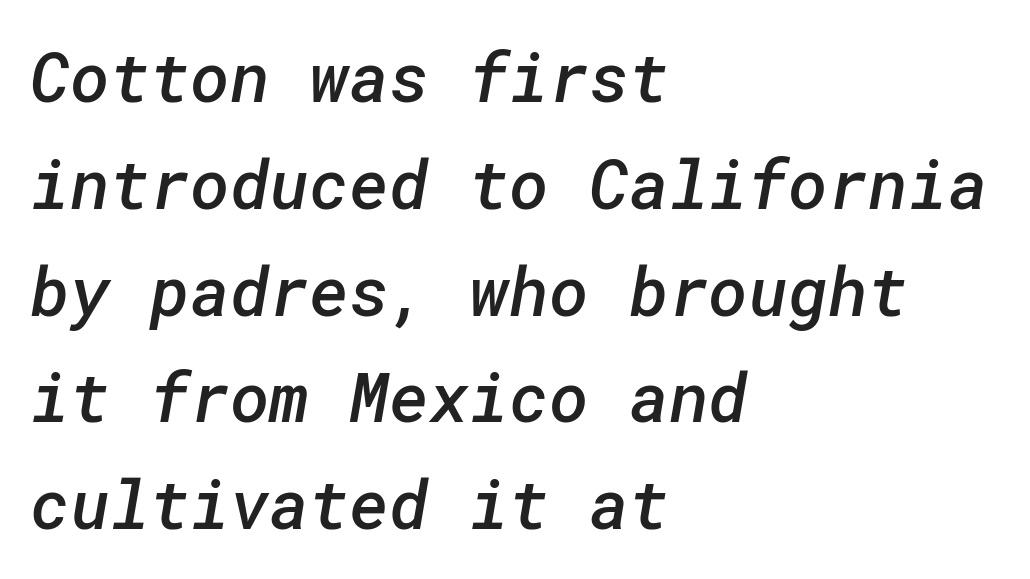
A typesetter would label this face a sans. Interline gaps are of average width in this sample. The strip under each line holds only bare page. Notice how the passage keeps a crisp vertical edge on the left only. Heft: intermediate — a semibold. Tracking value appears to be zero — textbook default spacing.
